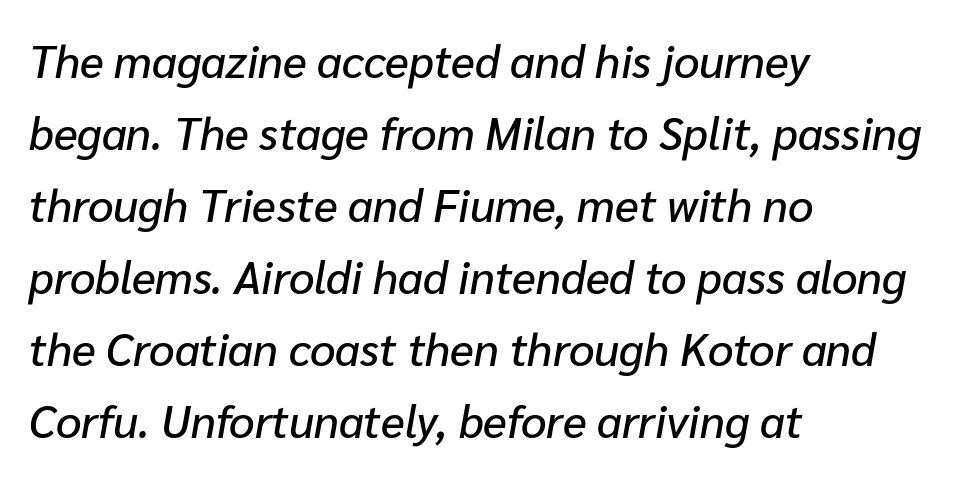
The image shows 45 px text type, italic (leaning right); set left-aligned, normal line spacing (1.6x), normal letter spacing, not underlined; low stroke contrast and a medium x-height.
